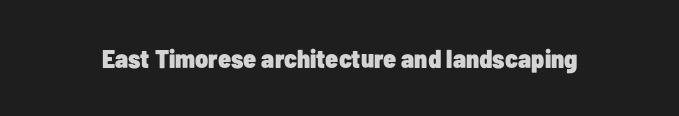
The image shows 26 px bold type, upright; set normal letter spacing, not underlined.
